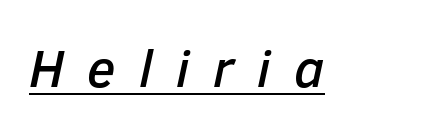
Q: Is the text italic (slanted)? A: Yes, it leans right by about 12 degrees.
Q: Is the text underlined? A: Yes.
Q: Is the spacing between letters normal or unusually wide? A: Unusually wide.
Q: Width (condensed, normal, or wide)? A: Normal.
Q: Stroke contrast? A: Low.
Q: x-height? A: Medium.
Q: Monospaced? A: No.
